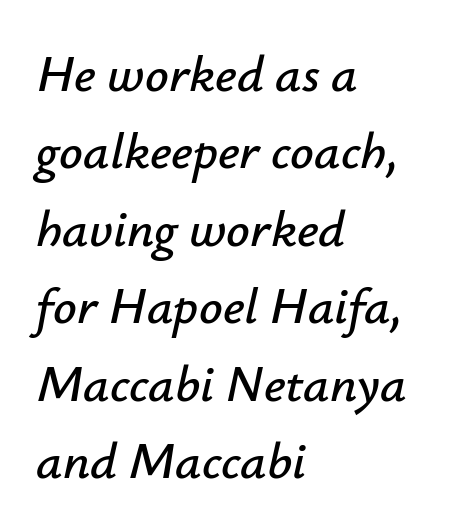
Q: Is the text italic (slanted)? A: Yes, it leans right by about 12 degrees.
Q: Is the text underlined? A: No.
Q: How is the paragraph aligned? A: Left-aligned.
Q: Is the spacing between letters normal or unusually wide? A: Normal.
Q: Is the spacing between lines tight, normal or loose? A: Normal.
Q: Width (condensed, normal, or wide)? A: Normal.
Q: Stroke contrast? A: Low.
Q: x-height? A: Small.
Q: Monospaced? A: No.
